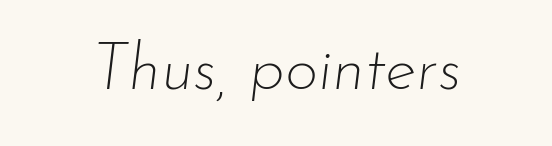
The image shows 65 px thin type, italic (leaning right); set normal letter spacing, not underlined; low stroke contrast and a small x-height.
